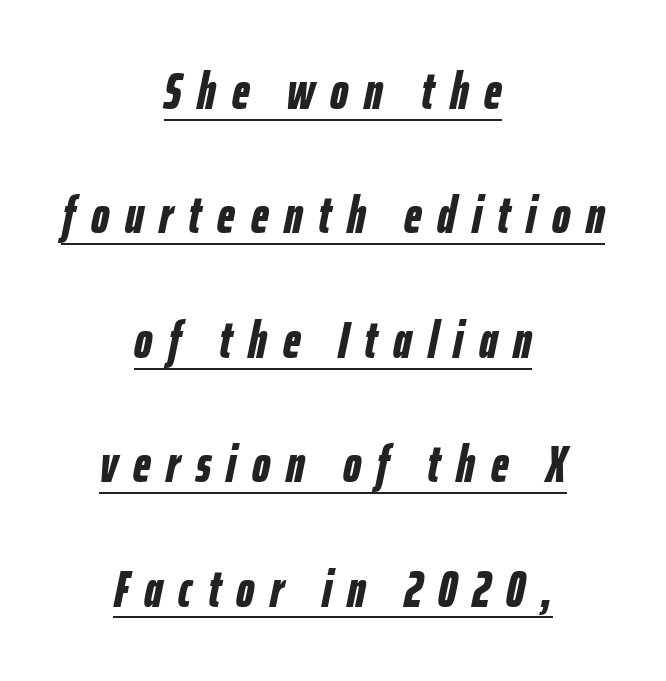
{"italic": "yes", "lean": "right", "slant_degrees": 12, "bold": "yes", "weight": "bold", "width": "condensed", "stroke_contrast": "low", "x_height": "medium", "monospaced": "no", "underline": "yes", "align": "center", "line_spacing": "loose", "line_spacing_ratio": 2.44, "letter_spacing": "wide", "letter_spacing_em": 0.31, "glyph_px": 51}
